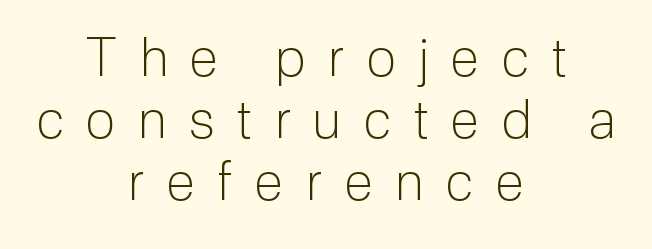
{"serif": "no", "italic": "no", "bold": "no", "weight": "light", "width": "normal", "stroke_contrast": "low", "x_height": "medium", "monospaced": "no", "underline": "no", "align": "center", "line_spacing_ratio": 1.17, "letter_spacing": "wide", "letter_spacing_em": 0.43, "glyph_px": 53}
